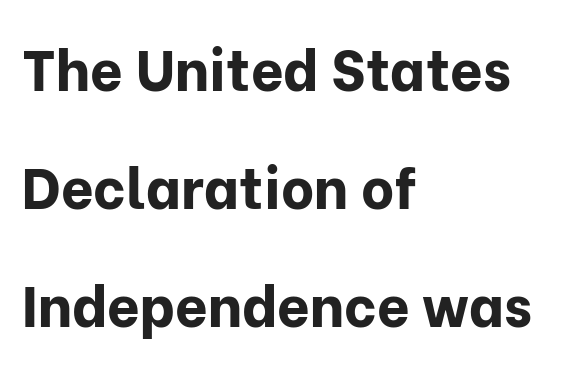
Here the designer chose a conventional face with non-uniform glyph widths. Is the letter spacing exaggerated? No — it looks like the ordinary default. The passage shown stacks its lines with a broad gap. Type without underlining.
